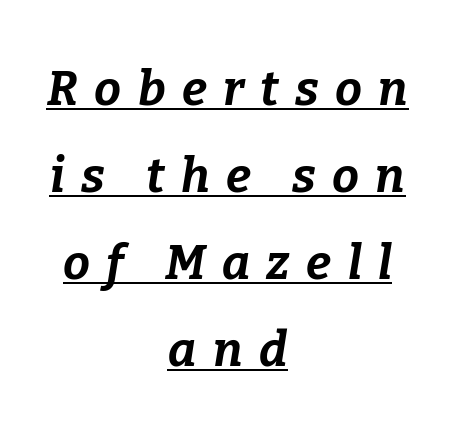
Q: Is the text bold? A: Yes.
Q: Is the text italic (slanted)? A: Yes, it leans right by about 9 degrees.
Q: Is the text underlined? A: Yes.
Q: How is the paragraph aligned? A: Centered.
Q: Is the spacing between letters normal or unusually wide? A: Unusually wide.
Q: Width (condensed, normal, or wide)? A: Normal.
Q: Stroke contrast? A: Low.
Q: x-height? A: Medium.
Q: Monospaced? A: No.
